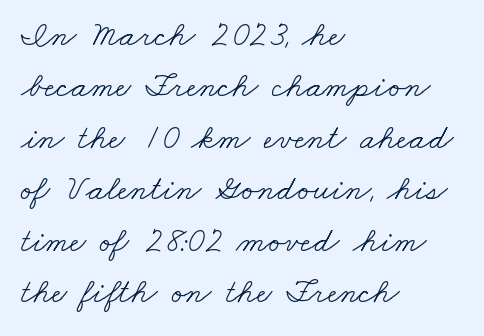
Q: Is the text bold? A: No.
Q: Is the typeface a serif or a sans-serif typeface? A: Serif.
Q: Is the text underlined? A: No.
Q: How is the paragraph aligned? A: Left-aligned.
Q: Is the spacing between letters normal or unusually wide? A: Normal.
Q: Is the spacing between lines tight, normal or loose? A: Normal.
Q: Width (condensed, normal, or wide)? A: Wide.
Q: Stroke contrast? A: Low.
Q: x-height? A: Small.
Q: Monospaced? A: No.
